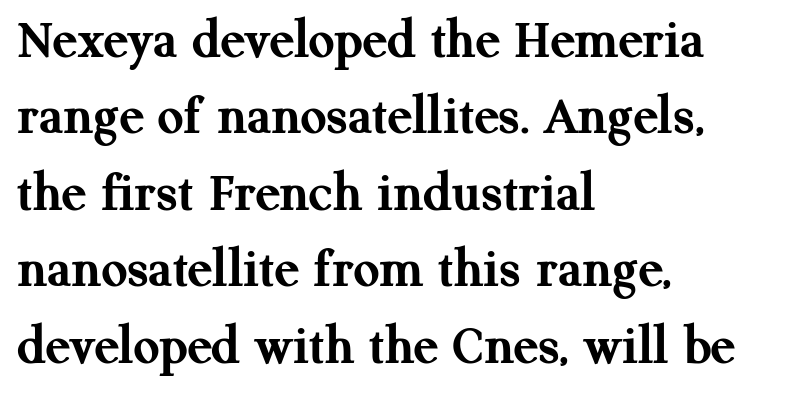
The image shows 57 px semibold serif type, upright; set left-aligned, normal line spacing (1.34x), normal letter spacing, not underlined; medium stroke contrast and a medium x-height.
